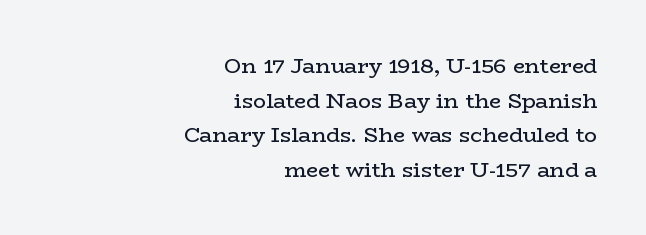
{"italic": "no", "bold": "no", "underline": "no", "align": "right", "line_spacing": "normal", "line_spacing_ratio": 1.65, "letter_spacing": "normal", "letter_spacing_em": 0.0, "glyph_px": 21}
